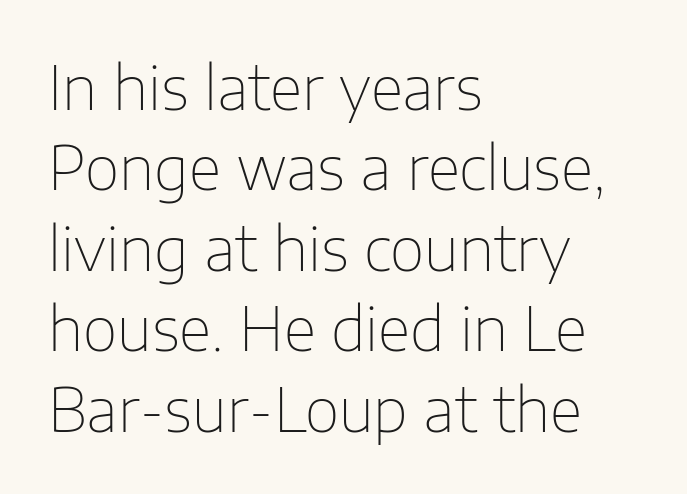
Notice how the passage keeps a crisp vertical edge on the left only. Serifs: no, the terminals of the letterforms are clean. Descenders are the only things crossing below the line. One glance says typical: line gaps are just what's usual.
